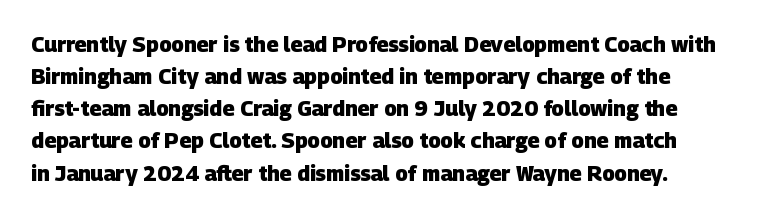
Q: Is the text bold? A: Yes.
Q: Is the text underlined? A: No.
Q: How is the paragraph aligned? A: Left-aligned.
Q: Is the spacing between letters normal or unusually wide? A: Normal.
Q: Is the spacing between lines tight, normal or loose? A: Normal.
